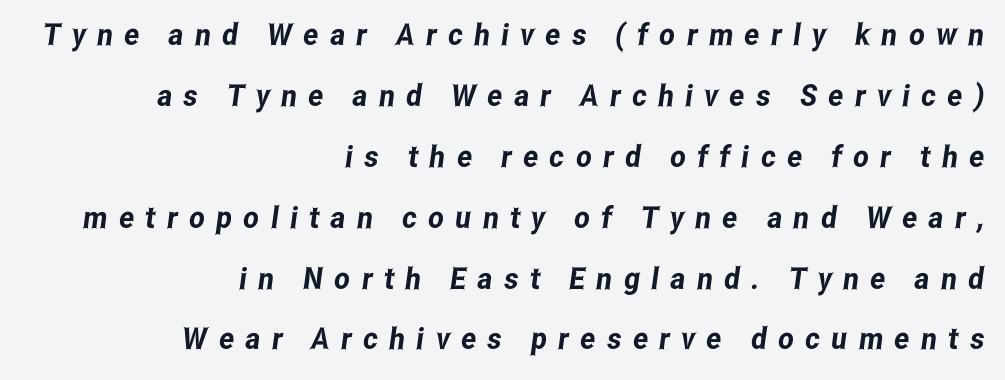
The letters carry no serifs — their stems end cleanly without finishing strokes. The leading is generous, giving the passage an open texture. Unmarked baselines from the first word to the last. The ragged edge is on the left, which tells us the setting is flush right. Here the designer chose a conventional face with non-uniform glyph widths. Tracking here is generous; glyphs stand well apart from one another.
